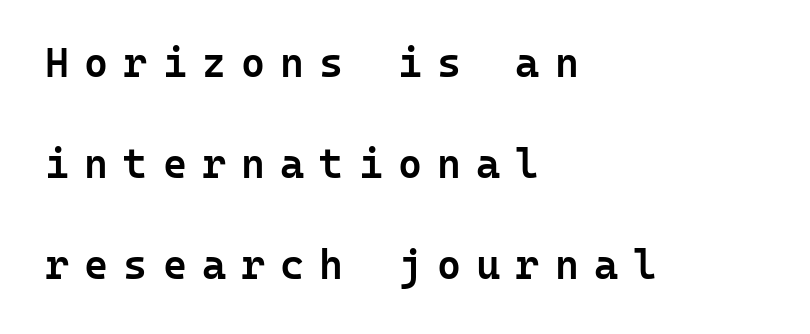
Q: Is the text bold? A: Semi-bold.
Q: Is the text italic (slanted)? A: No, it is upright.
Q: Is the typeface a serif or a sans-serif typeface? A: Sans-serif.
Q: Is the text underlined? A: No.
Q: How is the paragraph aligned? A: Left-aligned.
Q: Is the spacing between letters normal or unusually wide? A: Unusually wide.
Q: Is the spacing between lines tight, normal or loose? A: Loose.
Q: Width (condensed, normal, or wide)? A: Normal.
Q: Stroke contrast? A: Low.
Q: x-height? A: Medium.
Q: Monospaced? A: Yes.
